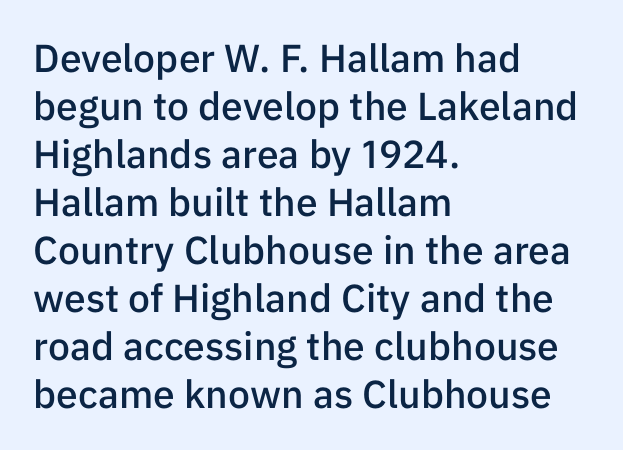
{"serif": "no", "italic": "no", "bold": "semi", "weight": "semibold", "width": "normal", "stroke_contrast": "low", "x_height": "medium", "monospaced": "no", "underline": "no", "align": "left", "line_spacing_ratio": 1.23, "letter_spacing": "normal", "letter_spacing_em": 0.0, "glyph_px": 39}
